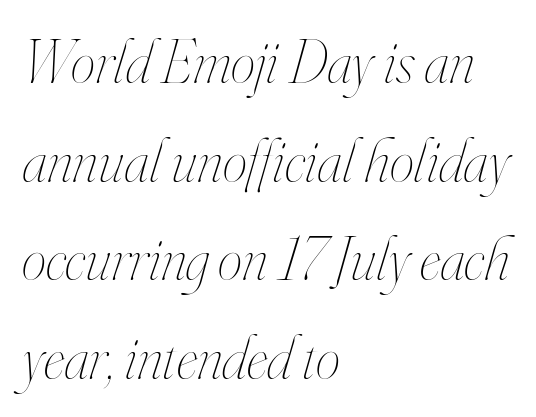
The image shows 62 px thin, condensed type, italic (leaning right); set left-aligned, normal line spacing (1.59x), normal letter spacing, not underlined; high stroke contrast and a small x-height.
